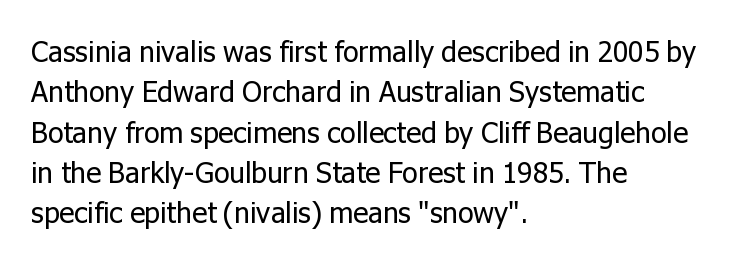
{"serif": "no", "italic": "no", "bold": "no", "weight": "regular", "width": "normal", "stroke_contrast": "low", "x_height": "medium", "monospaced": "no", "underline": "no", "align": "left", "line_spacing": "normal", "line_spacing_ratio": 1.39, "letter_spacing": "normal", "letter_spacing_em": 0.0, "glyph_px": 29}
